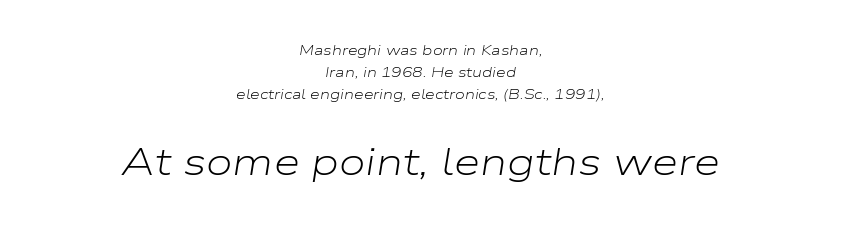
{"italic": "yes", "lean": "right", "slant_degrees": 9, "bold": "no", "weight": "light", "width": "wide", "stroke_contrast": "low", "x_height": "medium", "monospaced": "no", "underline": "no", "align": "center", "line_spacing": "normal", "line_spacing_ratio": 1.56, "letter_spacing": "normal", "letter_spacing_em": 0.0, "larger_block": "second", "size_ratio": 2.71, "glyph_px": 38}
